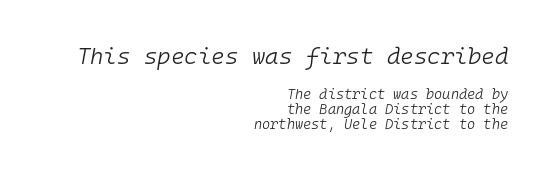
Q: Is the text bold? A: No.
Q: Is the text italic (slanted)? A: Yes, it leans right by about 10 degrees.
Q: Is the text underlined? A: No.
Q: How is the paragraph aligned? A: Right-aligned.
Q: Is the spacing between letters normal or unusually wide? A: Normal.
Q: Is the spacing between lines tight, normal or loose? A: Tight.
Q: Which block of text is set in a larger size, the first (top) or the second (bottom)? A: The first (top) one.
